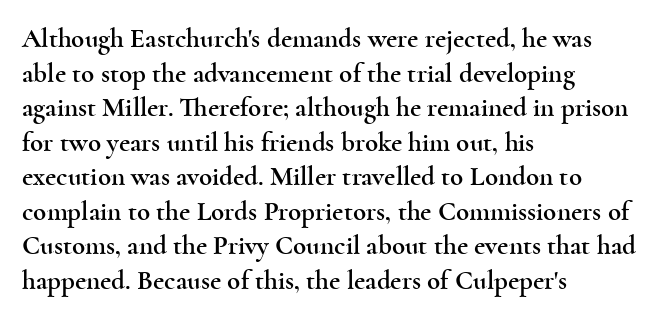
The image shows 27 px text type, upright; set left-aligned, normal line spacing (1.28x), normal letter spacing, not underlined.
